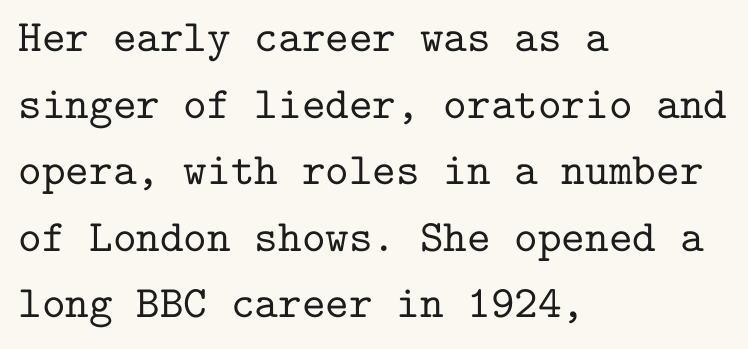
The image shows 45 px serif type, upright, monospaced; set left-aligned, normal line spacing (1.48x), normal letter spacing, not underlined; low stroke contrast and a medium x-height.
